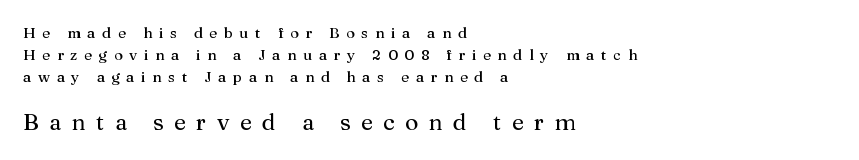
Q: Is the text italic (slanted)? A: No, it is upright.
Q: Is the text underlined? A: No.
Q: How is the paragraph aligned? A: Left-aligned.
Q: Is the spacing between letters normal or unusually wide? A: Unusually wide.
Q: Is the spacing between lines tight, normal or loose? A: Normal.
Q: Which block of text is set in a larger size, the first (top) or the second (bottom)? A: The second (bottom) one.
